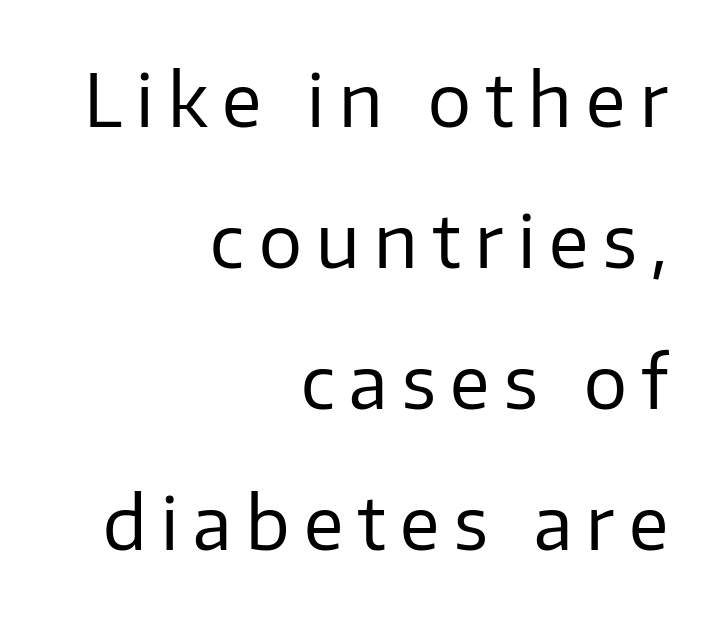
The image shows 72 px regular-weight sans-serif type, upright; set right-aligned, loose line spacing (1.96x), unusually wide letter spacing (+0.2 em), not underlined; low stroke contrast and a medium x-height.
